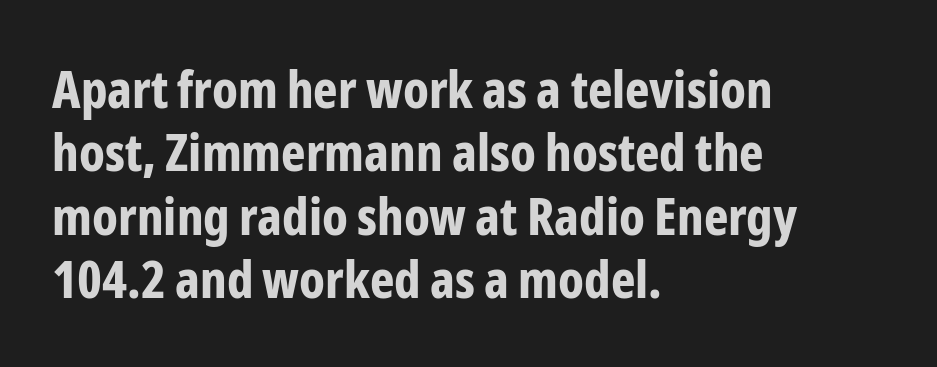
Q: Is the text bold? A: Yes.
Q: Is the text italic (slanted)? A: No, it is upright.
Q: Is the typeface a serif or a sans-serif typeface? A: Sans-serif.
Q: Is the text underlined? A: No.
Q: How is the paragraph aligned? A: Left-aligned.
Q: Is the spacing between letters normal or unusually wide? A: Normal.
Q: Width (condensed, normal, or wide)? A: Condensed.
Q: Stroke contrast? A: Low.
Q: x-height? A: Medium.
Q: Monospaced? A: No.
